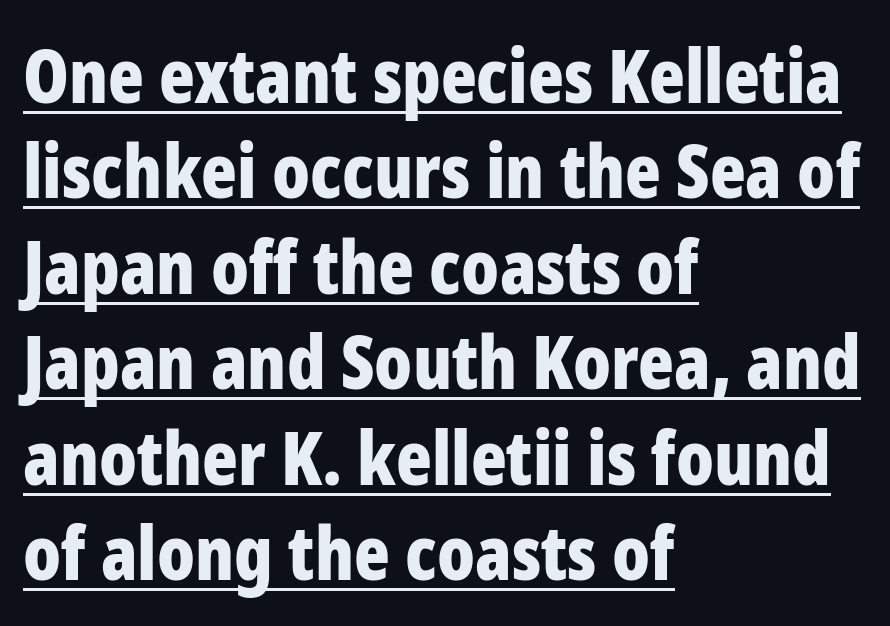
The image shows 74 px bold, condensed sans-serif type, upright; set left-aligned, normal line spacing (1.29x), normal letter spacing, underlined; low stroke contrast and a medium x-height.
